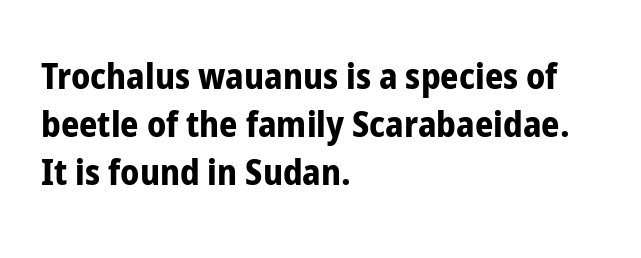
{"serif": "no", "italic": "no", "bold": "yes", "weight": "bold", "width": "condensed", "stroke_contrast": "low", "x_height": "medium", "monospaced": "no", "underline": "no", "align": "left", "line_spacing": "normal", "line_spacing_ratio": 1.34, "letter_spacing": "normal", "letter_spacing_em": 0.0, "glyph_px": 36}
